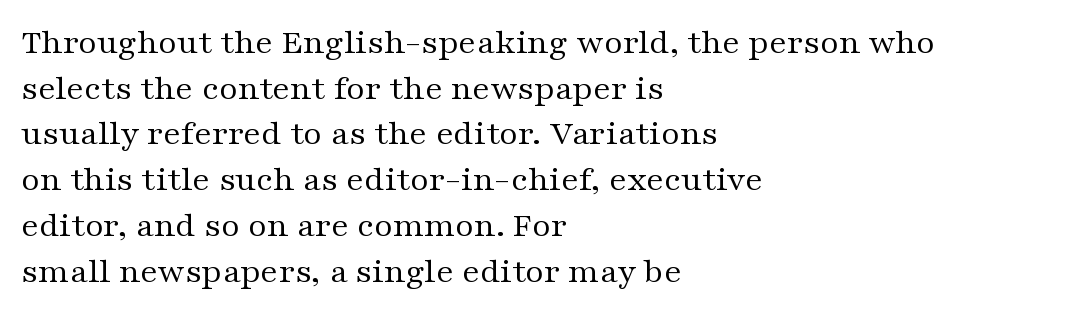
The image shows 36 px regular-weight, wide serif type, upright; set left-aligned, normal line spacing (1.27x), normal letter spacing, not underlined; medium stroke contrast and a medium x-height.
